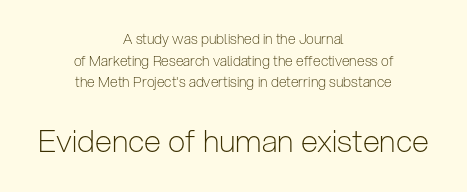
{"serif": "no", "italic": "no", "bold": "no", "weight": "light", "width": "condensed", "stroke_contrast": "low", "x_height": "medium", "monospaced": "no", "underline": "no", "align": "center", "line_spacing": "normal", "line_spacing_ratio": 1.54, "letter_spacing": "normal", "letter_spacing_em": 0.0, "larger_block": "second", "size_ratio": 2.21, "glyph_px": 31}
